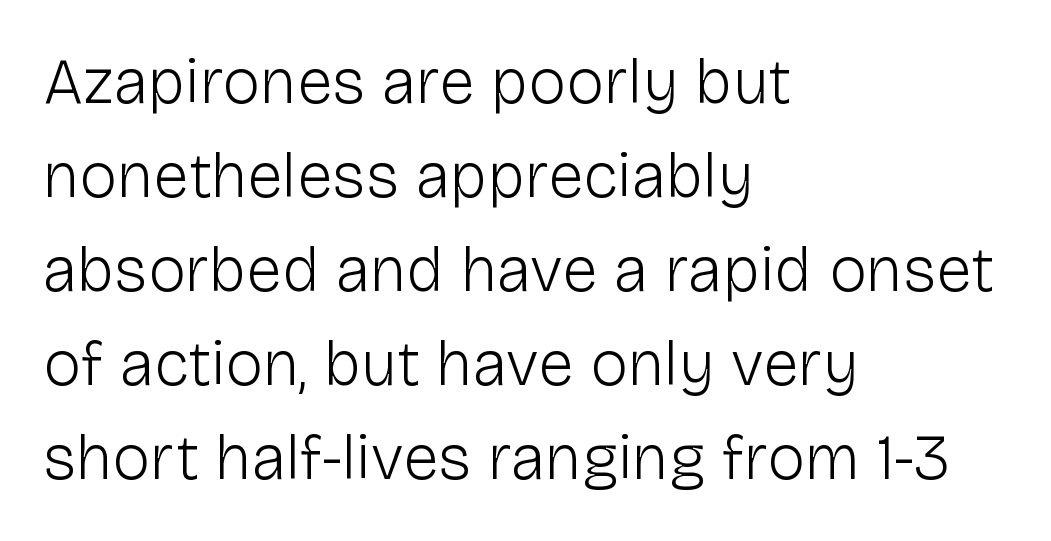
Q: Is the text bold? A: No.
Q: Is the text italic (slanted)? A: No, it is upright.
Q: Is the typeface a serif or a sans-serif typeface? A: Sans-serif.
Q: Is the text underlined? A: No.
Q: How is the paragraph aligned? A: Left-aligned.
Q: Is the spacing between letters normal or unusually wide? A: Normal.
Q: Is the spacing between lines tight, normal or loose? A: Normal.
Q: Width (condensed, normal, or wide)? A: Normal.
Q: Stroke contrast? A: Low.
Q: x-height? A: Medium.
Q: Monospaced? A: No.
